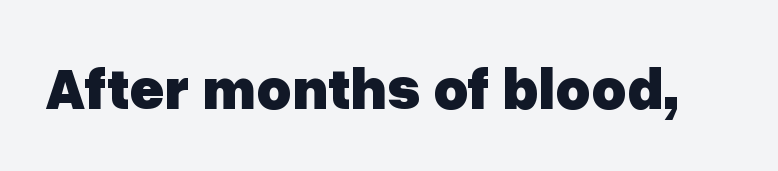
The image shows 60 px heavy sans-serif type, upright; set normal letter spacing, not underlined; low stroke contrast and a medium x-height.
